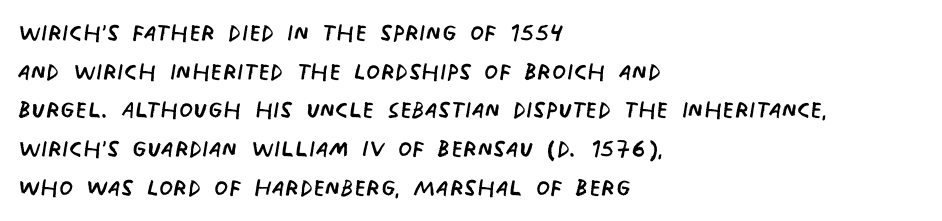
Q: Is the text bold? A: No.
Q: Is the typeface a serif or a sans-serif typeface? A: Sans-serif.
Q: Is the text underlined? A: No.
Q: How is the paragraph aligned? A: Left-aligned.
Q: Is the spacing between letters normal or unusually wide? A: Normal.
Q: Width (condensed, normal, or wide)? A: Condensed.
Q: Stroke contrast? A: Low.
Q: x-height? A: Large.
Q: Monospaced? A: No.
